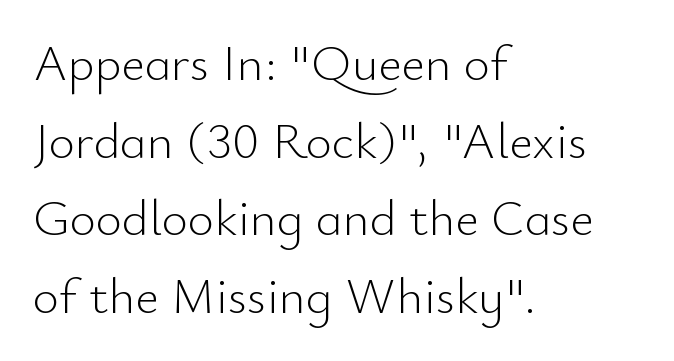
{"serif": "no", "italic": "no", "bold": "no", "weight": "light", "width": "normal", "stroke_contrast": "low", "x_height": "small", "monospaced": "no", "underline": "no", "align": "left", "line_spacing": "normal", "line_spacing_ratio": 1.52, "letter_spacing": "normal", "letter_spacing_em": 0.0, "glyph_px": 51}
